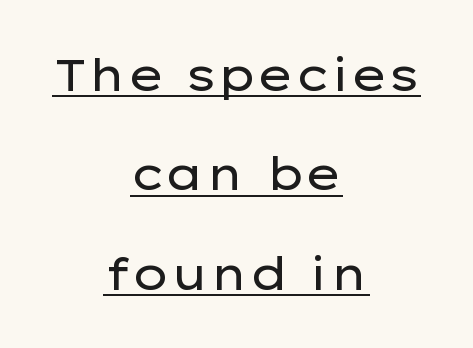
Q: Is the text bold? A: No.
Q: Is the text italic (slanted)? A: No, it is upright.
Q: Is the typeface a serif or a sans-serif typeface? A: Sans-serif.
Q: Is the text underlined? A: Yes.
Q: How is the paragraph aligned? A: Centered.
Q: Is the spacing between letters normal or unusually wide? A: Normal.
Q: Is the spacing between lines tight, normal or loose? A: Loose.
Q: Width (condensed, normal, or wide)? A: Wide.
Q: Stroke contrast? A: Low.
Q: x-height? A: Medium.
Q: Monospaced? A: No.
